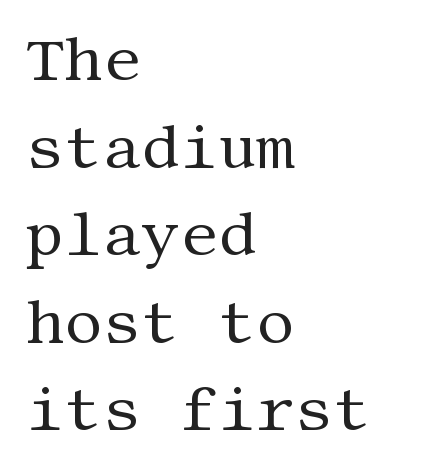
Q: Is the text bold? A: No.
Q: Is the text italic (slanted)? A: No, it is upright.
Q: Is the typeface a serif or a sans-serif typeface? A: Serif.
Q: Is the text underlined? A: No.
Q: How is the paragraph aligned? A: Left-aligned.
Q: Is the spacing between letters normal or unusually wide? A: Normal.
Q: Is the spacing between lines tight, normal or loose? A: Normal.
Q: Width (condensed, normal, or wide)? A: Normal.
Q: Stroke contrast? A: Medium.
Q: x-height? A: Large.
